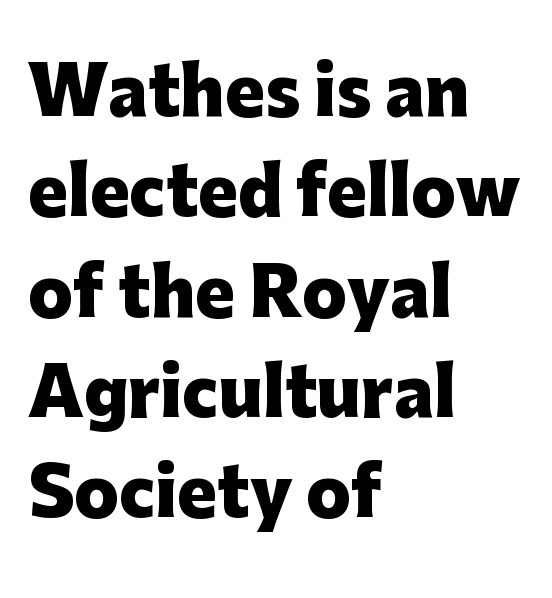
A typesetter would call this zero additional tracking. The designer went with a sans here, leaving each stem footless. Does the leading feel generous? No, just average. Is this a fixed-width face? No — the glyphs have proportional, varying widths. Do the letters lean? They stand straight.
